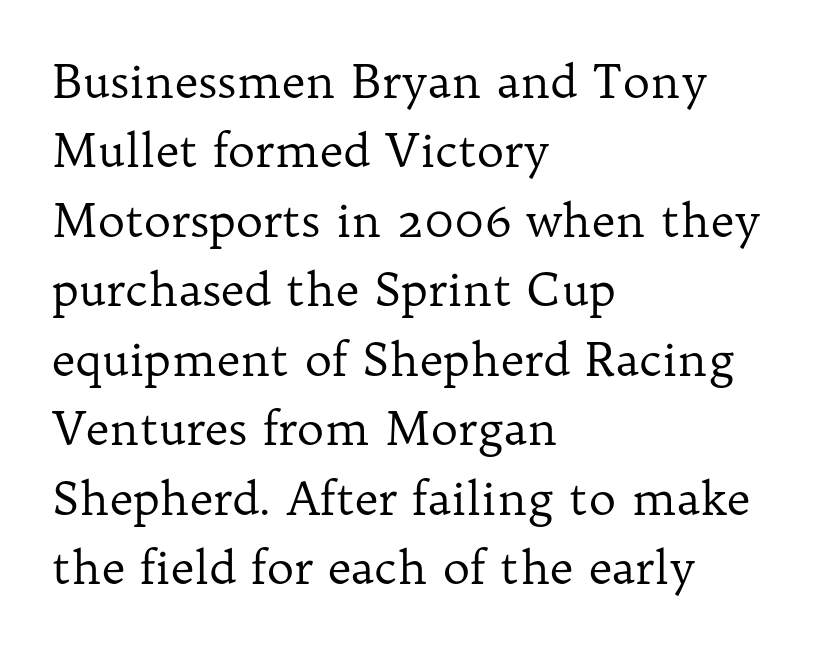
{"serif": "yes", "italic": "no", "bold": "no", "weight": "regular", "width": "normal", "stroke_contrast": "low", "x_height": "medium", "monospaced": "no", "underline": "no", "align": "left", "line_spacing": "normal", "line_spacing_ratio": 1.51, "letter_spacing": "normal", "letter_spacing_em": 0.0, "glyph_px": 46}
